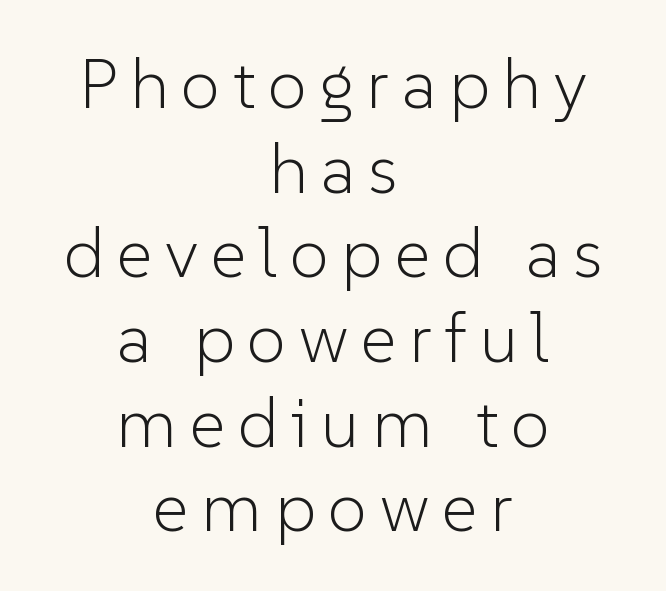
The image shows 70 px light sans-serif type, upright; set centered, line spacing 1.21x, not underlined; low stroke contrast and a medium x-height.
